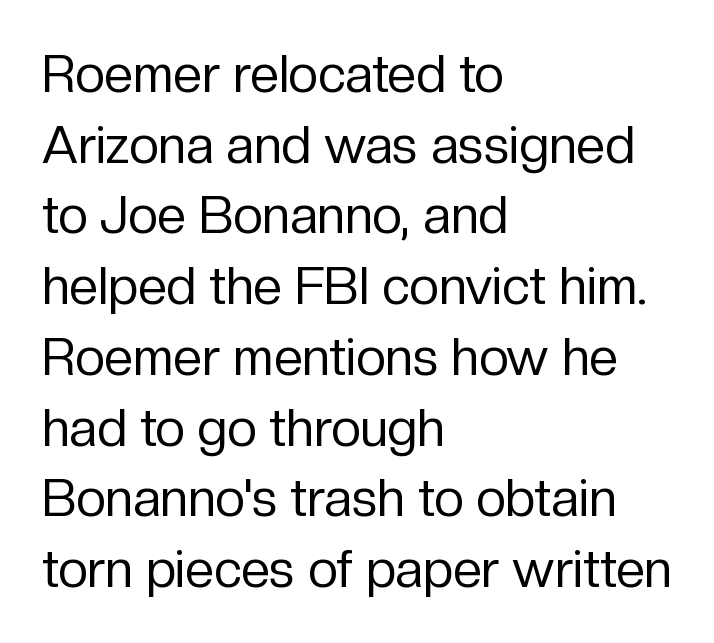
A typesetter would mark this as roman, not italic. Compared with a centered layout, this one pins lines to the left instead. Has an underline been added? It has not. Inter-character spacing is left at the font's built-in metrics.
